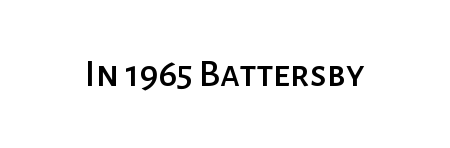
{"serif": "no", "italic": "no", "width": "normal", "stroke_contrast": "low", "x_height": "medium", "monospaced": "no", "underline": "no", "letter_spacing": "normal", "letter_spacing_em": 0.0, "glyph_px": 39}
